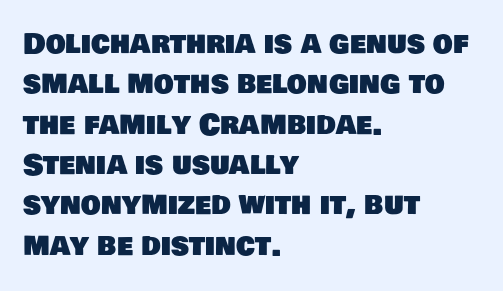
{"serif": "no", "width": "normal", "stroke_contrast": "low", "x_height": "large", "monospaced": "no", "underline": "no", "align": "left", "line_spacing": "normal", "line_spacing_ratio": 1.44, "letter_spacing": "normal", "letter_spacing_em": 0.0, "glyph_px": 28}
